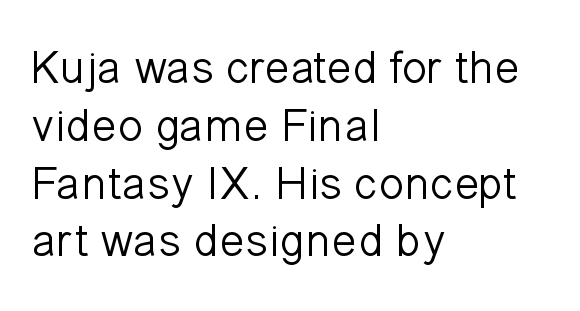
Q: Is the text bold? A: No.
Q: Is the text italic (slanted)? A: No, it is upright.
Q: Is the typeface a serif or a sans-serif typeface? A: Sans-serif.
Q: Is the text underlined? A: No.
Q: How is the paragraph aligned? A: Left-aligned.
Q: Is the spacing between letters normal or unusually wide? A: Normal.
Q: Width (condensed, normal, or wide)? A: Normal.
Q: Stroke contrast? A: Low.
Q: x-height? A: Medium.
Q: Monospaced? A: No.
